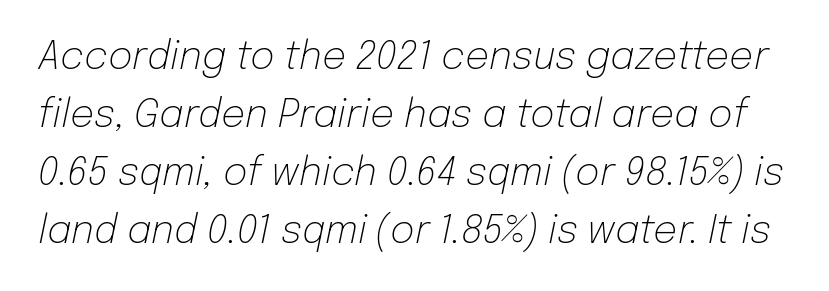
Does extra space separate the letters? No, they use regular spacing. You could not count columns in this text — the font is proportionally spaced. The words here are not underlined. Is the type heavy? It reads as light-to-regular instead.
